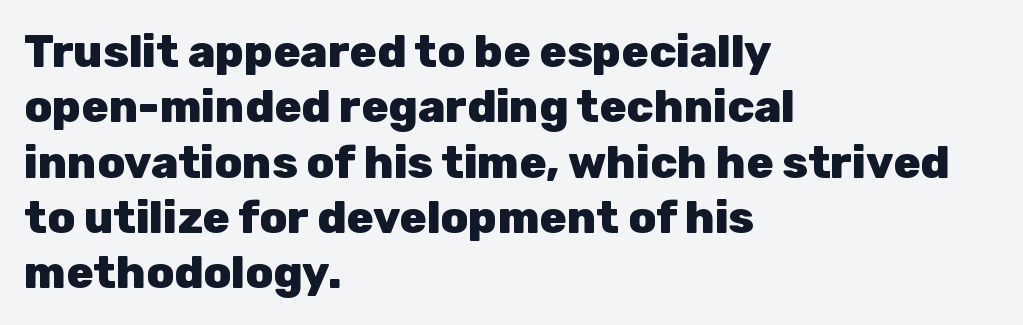
Descenders hang freely into open space. Does the lettering tilt? It doesn't — this is upright. Caption: multi-line text, flush left, ragged right. What stands out about the letter spacing? Nothing — it is the standard amount.
